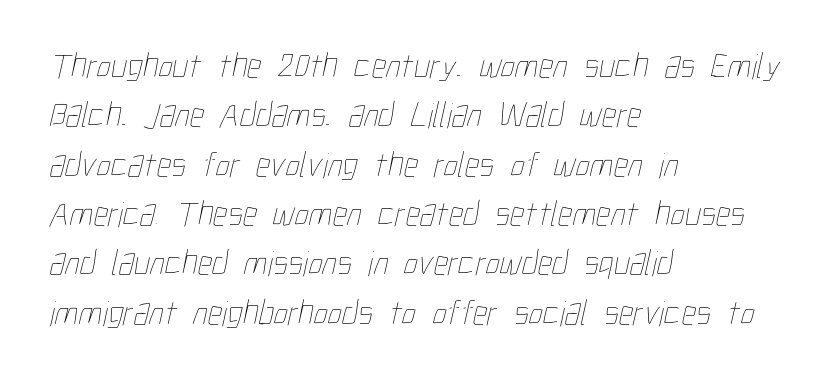
{"bold": "no", "weight": "thin", "width": "condensed", "stroke_contrast": "low", "x_height": "medium", "monospaced": "no", "underline": "no", "align": "left", "line_spacing": "normal", "line_spacing_ratio": 1.37, "letter_spacing": "normal", "letter_spacing_em": 0.0, "glyph_px": 36}
